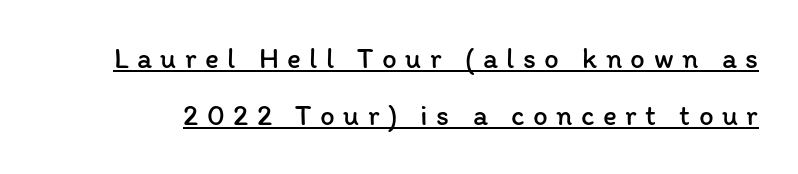
Unlike italic type, these characters show no tilt at all. Beneath each row of characters lies a ruled line. Summary of weight: not heavy and not bold. The gaps between neighbouring characters are conspicuously large. Leading: increased. Note the varied advance widths — an 'i' is clearly narrower than an 'm'.
